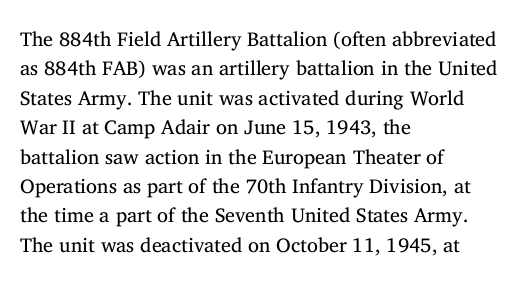
Look at the tracking — it's just the regular setting, nothing added. This sample keeps an unexceptional amount of space between lines. A typesetter would mark this as roman, not italic. Each row of text sits above clean, open space. Ink coverage per letter is moderate at most. This rendering uses left alignment, leaving the right contour irregular.
